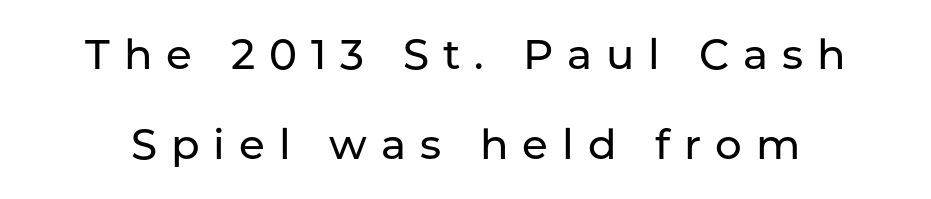
{"serif": "no", "italic": "no", "width": "normal", "stroke_contrast": "low", "x_height": "medium", "monospaced": "no", "underline": "no", "line_spacing": "loose", "line_spacing_ratio": 2.15, "letter_spacing": "wide", "letter_spacing_em": 0.33, "glyph_px": 42}
